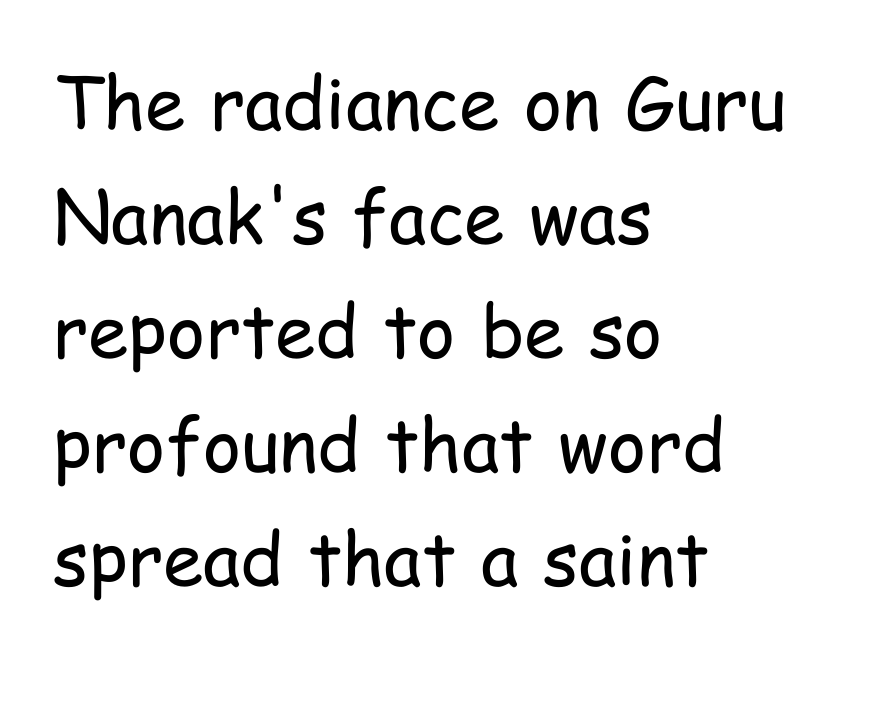
{"serif": "no", "italic": "no", "bold": "no", "weight": "regular", "width": "condensed", "stroke_contrast": "low", "x_height": "medium", "monospaced": "no", "underline": "no", "align": "left", "line_spacing": "normal", "line_spacing_ratio": 1.56, "letter_spacing": "normal", "letter_spacing_em": 0.0, "glyph_px": 73}
